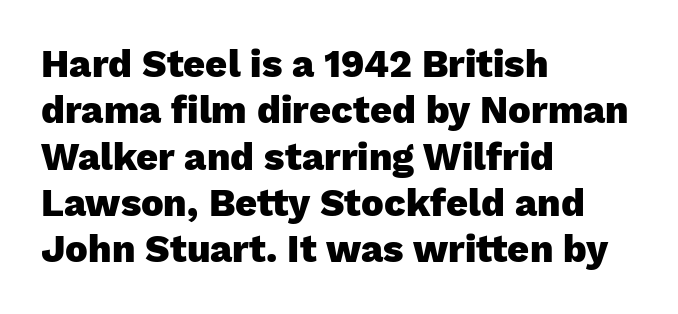
The passage is arranged the way most books set body copy — flush left. Looks like regular typesetting: each glyph gets only the width it needs. You could call the tracking neutral — neither tight nor loose. The words here are not underlined.
